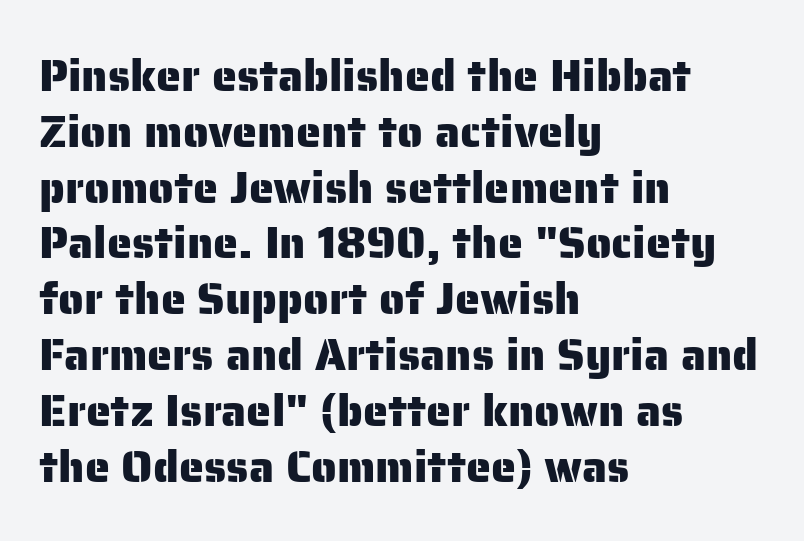
The image shows 45 px sans-serif type, upright; set left-aligned, line spacing 1.24x, normal letter spacing, not underlined; low stroke contrast and a medium x-height.
